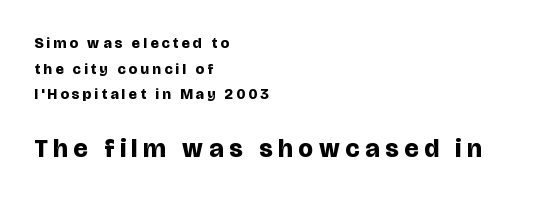
{"italic": "no", "bold": "yes", "underline": "no", "align": "left", "line_spacing_ratio": 1.71, "letter_spacing": "wide", "letter_spacing_em": 0.22, "larger_block": "second", "size_ratio": 1.73, "glyph_px": 26}
